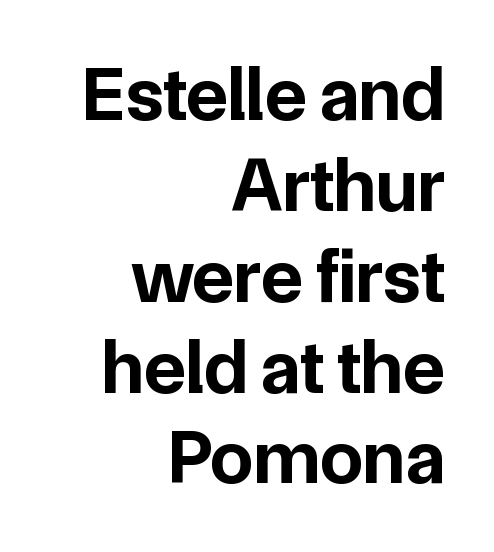
Is this a fixed-width face? No — the glyphs have proportional, varying widths. The gap between lines stays unmarked. The lines in this sample share a right terminus and differ only in where they begin. Serifs: no, the terminals of the letterforms are clean. The glyphs have the mass of a bold cut.
